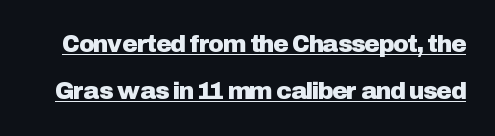
Q: Is the text italic (slanted)? A: No, it is upright.
Q: Is the text underlined? A: Yes.
Q: Is the spacing between letters normal or unusually wide? A: Normal.
Q: Is the spacing between lines tight, normal or loose? A: Loose.
